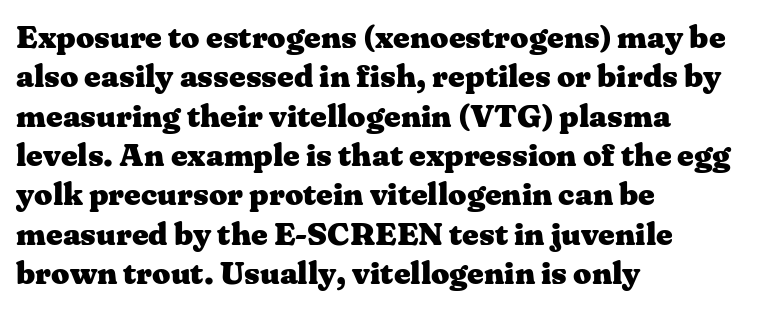
{"serif": "yes", "italic": "no", "bold": "yes", "weight": "heavy", "width": "wide", "stroke_contrast": "medium", "x_height": "medium", "monospaced": "no", "underline": "no", "align": "left", "line_spacing_ratio": 1.23, "letter_spacing": "normal", "letter_spacing_em": 0.0, "glyph_px": 32}
